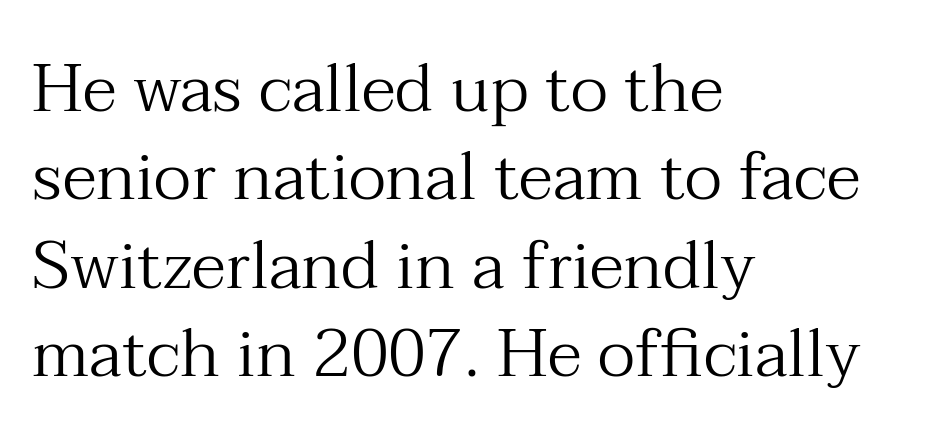
Q: Is the text bold? A: No.
Q: Is the text italic (slanted)? A: No, it is upright.
Q: Is the typeface a serif or a sans-serif typeface? A: Serif.
Q: Is the text underlined? A: No.
Q: How is the paragraph aligned? A: Left-aligned.
Q: Is the spacing between letters normal or unusually wide? A: Normal.
Q: Is the spacing between lines tight, normal or loose? A: Normal.
Q: Width (condensed, normal, or wide)? A: Normal.
Q: Stroke contrast? A: Medium.
Q: x-height? A: Medium.
Q: Monospaced? A: No.
